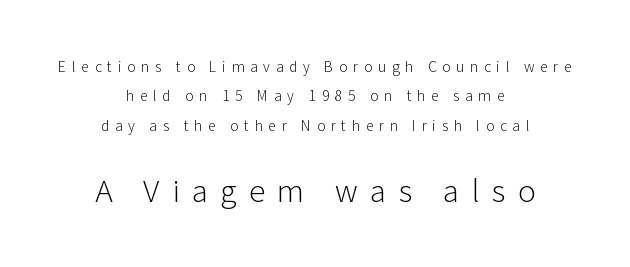
Q: Is the text bold? A: No.
Q: Is the text italic (slanted)? A: No, it is upright.
Q: Is the typeface a serif or a sans-serif typeface? A: Sans-serif.
Q: Is the text underlined? A: No.
Q: How is the paragraph aligned? A: Centered.
Q: Is the spacing between letters normal or unusually wide? A: Unusually wide.
Q: Is the spacing between lines tight, normal or loose? A: Loose.
Q: Which block of text is set in a larger size, the first (top) or the second (bottom)? A: The second (bottom) one.
Q: Width (condensed, normal, or wide)? A: Normal.
Q: Stroke contrast? A: Low.
Q: x-height? A: Medium.
Q: Monospaced? A: No.
